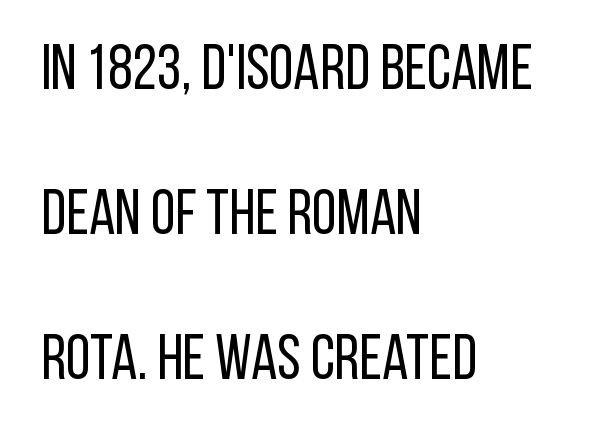
Q: Is the text bold? A: No.
Q: Is the text italic (slanted)? A: No, it is upright.
Q: Is the typeface a serif or a sans-serif typeface? A: Sans-serif.
Q: Is the text underlined? A: No.
Q: How is the paragraph aligned? A: Left-aligned.
Q: Is the spacing between letters normal or unusually wide? A: Normal.
Q: Is the spacing between lines tight, normal or loose? A: Loose.
Q: Width (condensed, normal, or wide)? A: Condensed.
Q: Stroke contrast? A: Low.
Q: x-height? A: Large.
Q: Monospaced? A: No.
